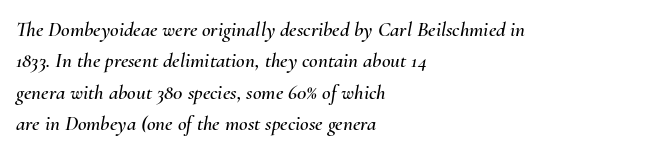
{"italic": "yes", "lean": "right", "slant_degrees": 10, "underline": "no", "align": "left", "line_spacing": "normal", "line_spacing_ratio": 1.49, "letter_spacing": "normal", "letter_spacing_em": 0.0, "glyph_px": 21}
